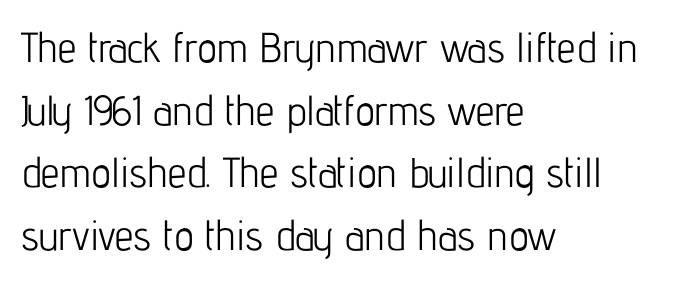
Typographically, this falls in the sans-serif category. Compared with a centered layout, this one pins lines to the left instead. The vertical gap from one line to the next is medium. A typesetter would mark this as roman, not italic.
